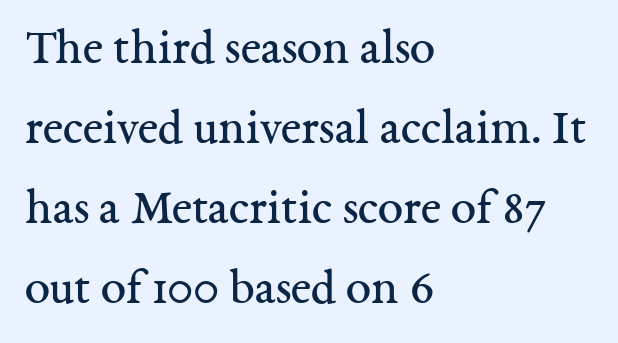
Q: Is the text bold? A: No.
Q: Is the text italic (slanted)? A: No, it is upright.
Q: Is the typeface a serif or a sans-serif typeface? A: Serif.
Q: Is the text underlined? A: No.
Q: How is the paragraph aligned? A: Left-aligned.
Q: Is the spacing between letters normal or unusually wide? A: Normal.
Q: Is the spacing between lines tight, normal or loose? A: Normal.
Q: Width (condensed, normal, or wide)? A: Normal.
Q: Stroke contrast? A: Medium.
Q: x-height? A: Medium.
Q: Monospaced? A: No.
